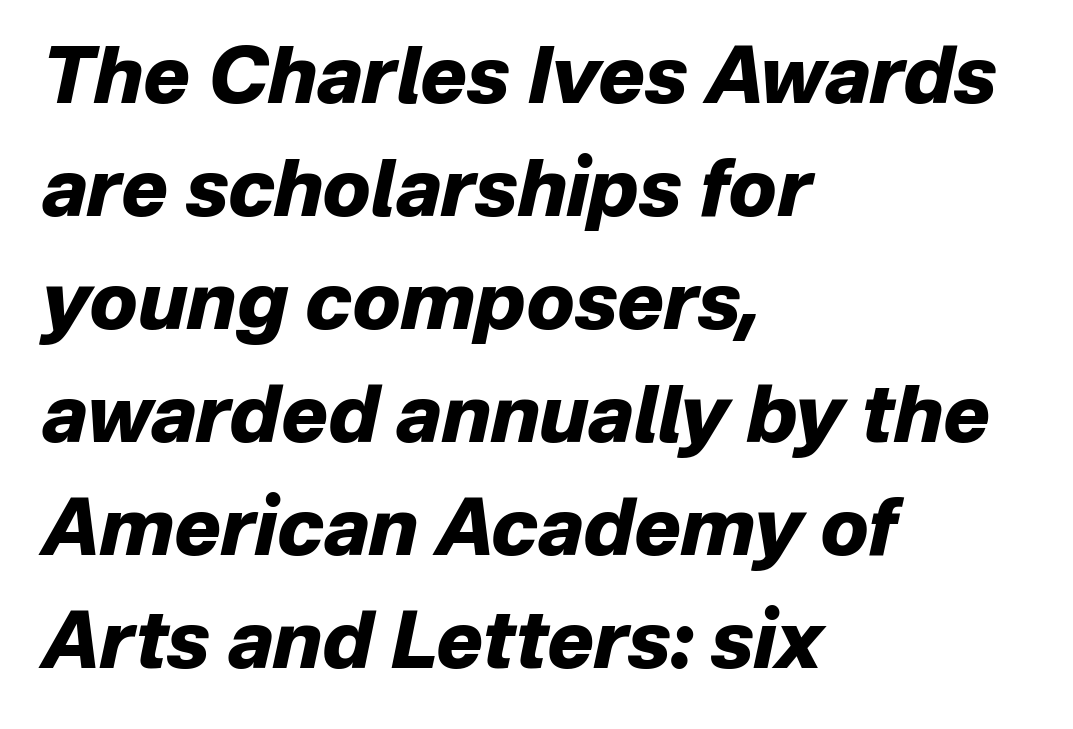
Q: Is the text bold? A: Yes.
Q: Is the text italic (slanted)? A: Yes, it leans right by about 12 degrees.
Q: Is the text underlined? A: No.
Q: How is the paragraph aligned? A: Left-aligned.
Q: Is the spacing between letters normal or unusually wide? A: Normal.
Q: Is the spacing between lines tight, normal or loose? A: Normal.
Q: Width (condensed, normal, or wide)? A: Normal.
Q: Stroke contrast? A: Low.
Q: x-height? A: Medium.
Q: Monospaced? A: No.
